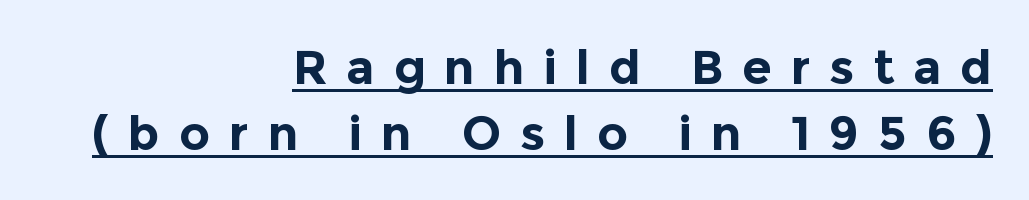
A student would call this right alignment; a typographer would say flush right, rag left. Baseline-to-baseline distance is the conventional proportion of letter height. A baseline rule has been typeset under these characters. When letters stand straight like this, we call the style roman or upright.
